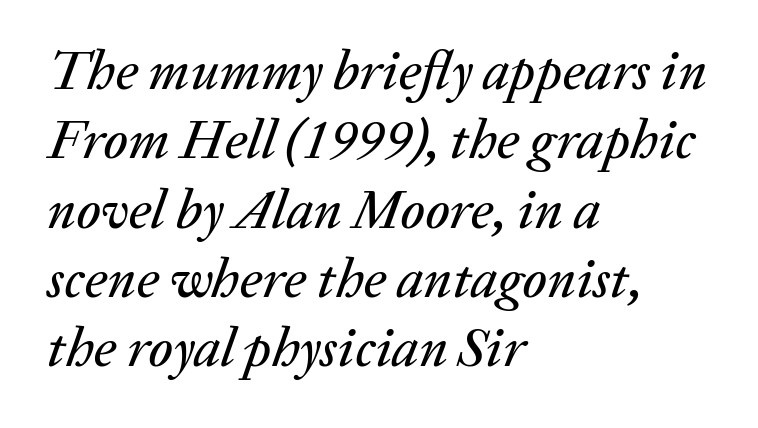
{"italic": "yes", "lean": "right", "slant_degrees": 20, "width": "normal", "stroke_contrast": "low", "x_height": "medium", "monospaced": "no", "underline": "no", "align": "left", "line_spacing": "normal", "line_spacing_ratio": 1.26, "letter_spacing": "normal", "letter_spacing_em": 0.0, "glyph_px": 55}
